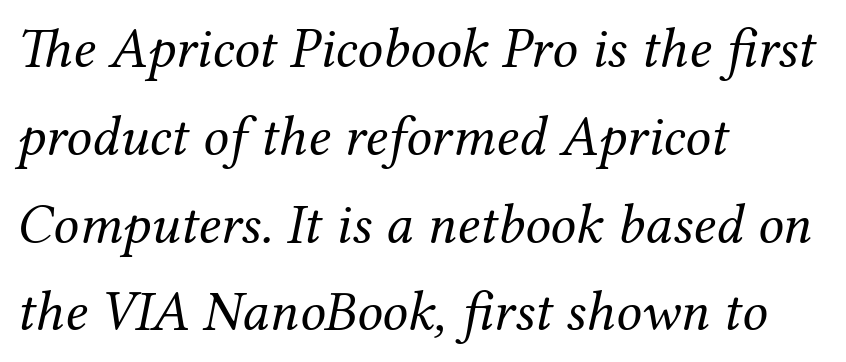
This reads as an unemphasized weight, regular at the heaviest. Bare-footed words on every line. Character widths vary here, with narrow letters taking less room than wide ones. When letters slant like this, we call the style italic. Leftover space on each line is placed entirely after the last word.
